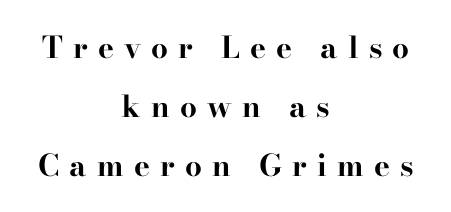
{"serif": "yes", "italic": "no", "bold": "yes", "weight": "bold", "width": "wide", "stroke_contrast": "high", "x_height": "small", "monospaced": "no", "underline": "no", "align": "center", "line_spacing": "loose", "line_spacing_ratio": 1.96, "letter_spacing": "wide", "letter_spacing_em": 0.34, "glyph_px": 30}
